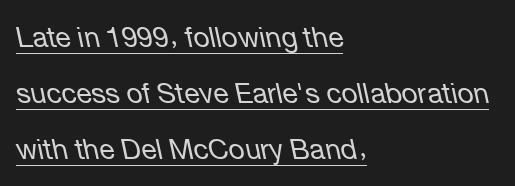
{"italic": "yes", "lean": "left", "slant_degrees": 12, "bold": "no", "weight": "regular", "width": "normal", "stroke_contrast": "low", "x_height": "medium", "monospaced": "no", "underline": "yes", "align": "left", "line_spacing": "loose", "line_spacing_ratio": 2.0, "letter_spacing": "normal", "letter_spacing_em": 0.0, "glyph_px": 28}
